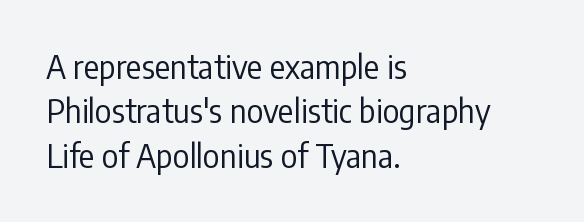
Proportional: the letters do not fall into vertical columns. The typography opts for an upright posture over an oblique one. Font category for this specimen: sans-serif. Summary of vertical rhythm: regular, with standard interline spacing.
